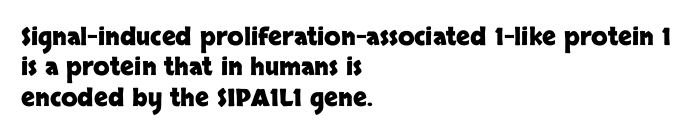
{"italic": "no", "bold": "yes", "underline": "no", "align": "left", "line_spacing": "normal", "line_spacing_ratio": 1.27, "letter_spacing": "normal", "letter_spacing_em": 0.0, "glyph_px": 24}
